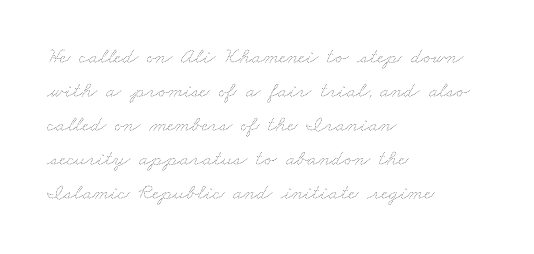
The passage shown is not underscored anywhere. Caption: face not bold, strokes unweighted. Tracking value appears to be zero — textbook default spacing. Leading: standard. The rag falls on the right side of this text block.
